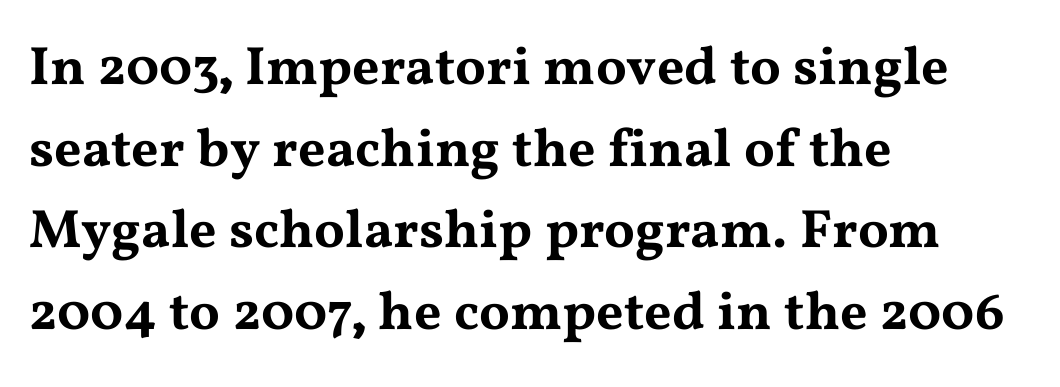
{"serif": "yes", "italic": "no", "width": "wide", "stroke_contrast": "medium", "x_height": "medium", "monospaced": "no", "underline": "no", "align": "left", "line_spacing": "normal", "line_spacing_ratio": 1.51, "letter_spacing": "normal", "letter_spacing_em": 0.0, "glyph_px": 54}
